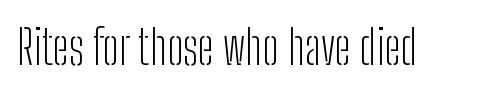
Posture: upright roman. Glance below the letters and you will spot only blank space. Counters stay open thanks to moderate or lighter strokes. Short note: letters normally spaced. The face used here is proportionally spaced, like ordinary book or web type. Does the type have serifs? No, each stem ends abruptly.
